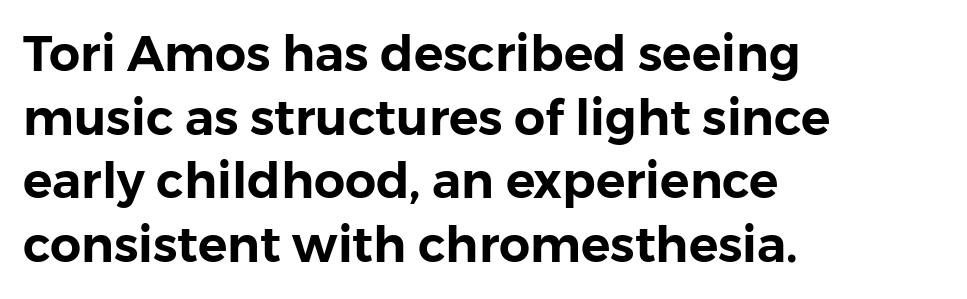
{"serif": "no", "italic": "no", "width": "normal", "stroke_contrast": "low", "x_height": "medium", "monospaced": "no", "underline": "no", "align": "left", "line_spacing": "normal", "line_spacing_ratio": 1.3, "letter_spacing": "normal", "letter_spacing_em": 0.0, "glyph_px": 49}
